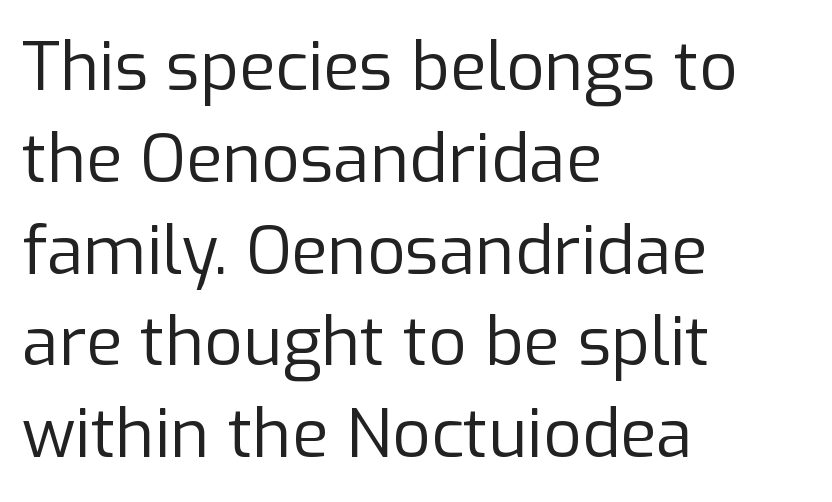
Q: Is the text bold? A: No.
Q: Is the text italic (slanted)? A: No, it is upright.
Q: Is the typeface a serif or a sans-serif typeface? A: Sans-serif.
Q: Is the text underlined? A: No.
Q: How is the paragraph aligned? A: Left-aligned.
Q: Is the spacing between letters normal or unusually wide? A: Normal.
Q: Is the spacing between lines tight, normal or loose? A: Normal.
Q: Width (condensed, normal, or wide)? A: Normal.
Q: Stroke contrast? A: Low.
Q: x-height? A: Medium.
Q: Monospaced? A: No.
